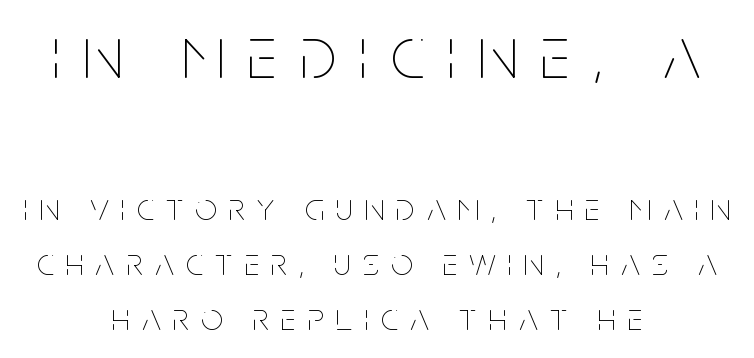
Q: Is the text bold? A: No.
Q: Is the text italic (slanted)? A: No, it is upright.
Q: Is the text underlined? A: No.
Q: How is the paragraph aligned? A: Centered.
Q: Is the spacing between letters normal or unusually wide? A: Unusually wide.
Q: Is the spacing between lines tight, normal or loose? A: Normal.
Q: Which block of text is set in a larger size, the first (top) or the second (bottom)? A: The first (top) one.
Q: Width (condensed, normal, or wide)? A: Condensed.
Q: Stroke contrast? A: Low.
Q: x-height? A: Large.
Q: Monospaced? A: No.
